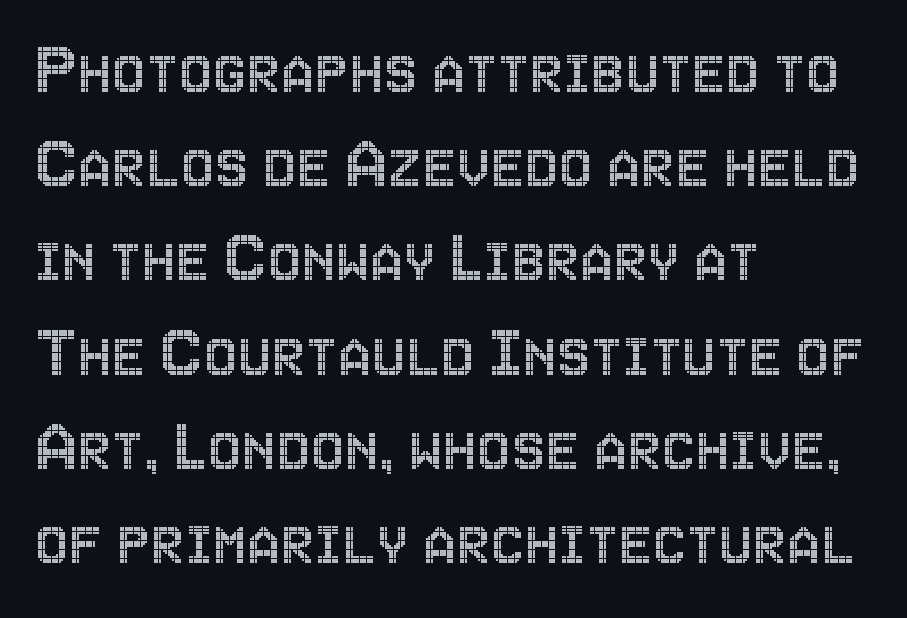
The space beneath each line is pristine and unruled. The line texture is even and compact thanks to regular tracking. The compositor pushed each line to the left boundary. You can tell it's not italic because the verticals are truly vertical. You could not count columns in this text — the font is proportionally spaced.
